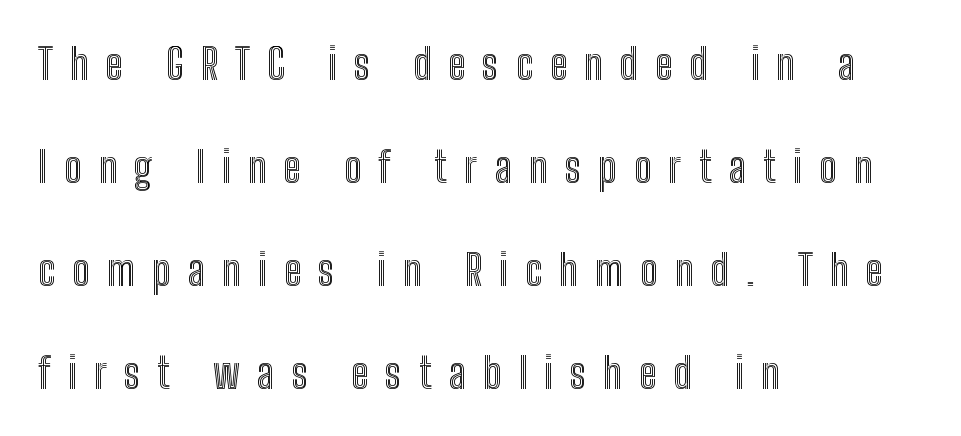
{"italic": "no", "width": "condensed", "x_height": "medium", "monospaced": "no", "underline": "no", "align": "left", "line_spacing": "loose", "line_spacing_ratio": 2.45, "letter_spacing": "wide", "letter_spacing_em": 0.41, "glyph_px": 42}
